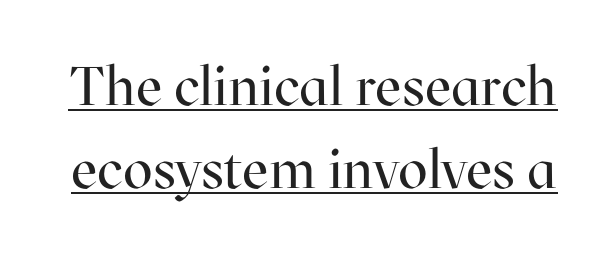
The image shows 55 px regular-weight serif type, upright; set normal line spacing (1.51x), normal letter spacing, underlined; high stroke contrast and a medium x-height.
